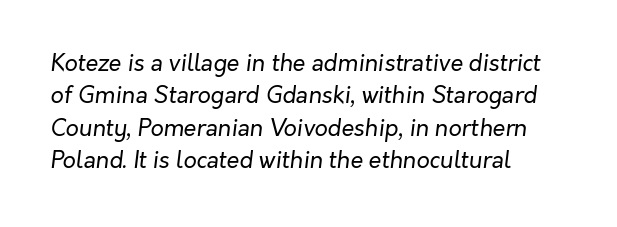
The image shows 23 px text type, italic (leaning right); set left-aligned, normal line spacing (1.41x), normal letter spacing, not underlined.
